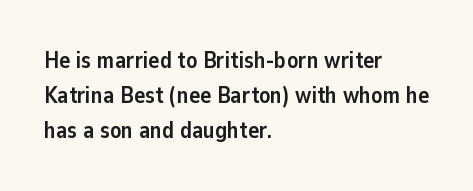
A normal amount of white space separates one row of letters from the next. The lines in this sample share a left origin and differ only in where they stop. Characters follow at the spacing the type designer built in. In terms of weight, the rendering is a true, heavy bold.
